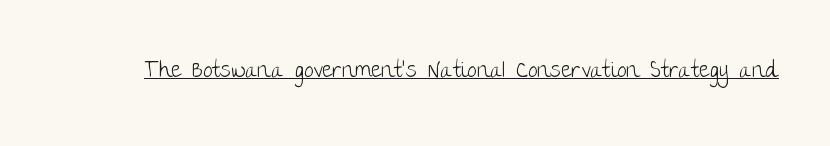
Does a line run under the words? Yes, clearly. Each word holds together tightly as a unit, with standard inter-letter gaps. When letters stand straight like this, we call the style roman or upright. Compared with a typical body face, this is equally light or lighter still.
